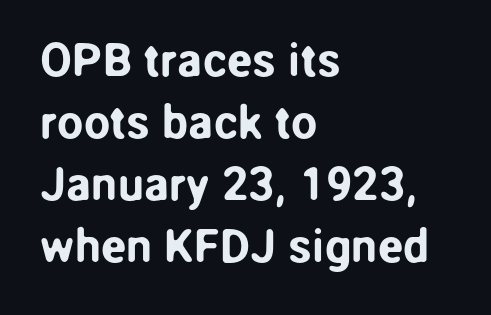
Nope, no serifs anywhere on these letters. How would I describe the line gaps? Plain and ordinary. Looks like regular typesetting: each glyph gets only the width it needs. No word sits above an underline. Tall strokes in this sample are plumb rather than angled. No extra tracking has been applied to these lines.
